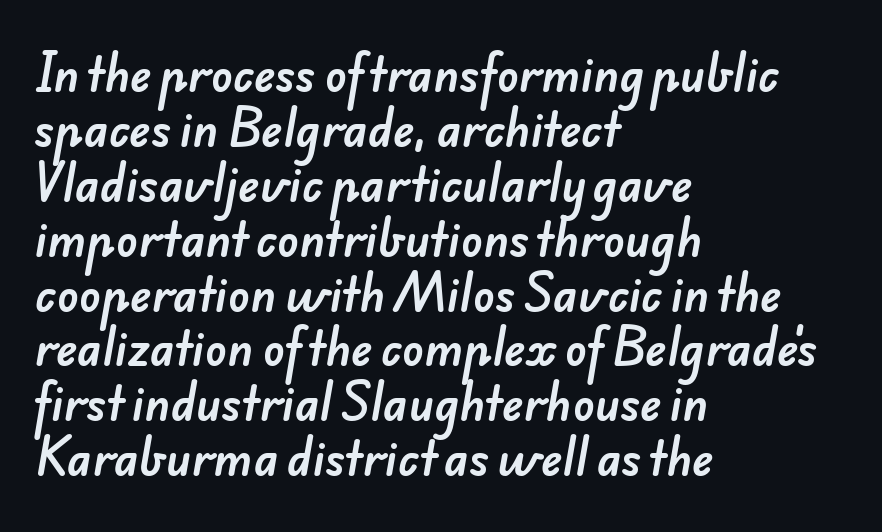
Look at the bottom of the vertical strokes: they stop flat, with no serifs. The passage shown has conventional tracking throughout. Do the characters align in a grid? No, the font is proportional. The text block is weighted toward the left margin, trailing off unevenly rightward. The specimen omits any rule beneath the text block's lines.
